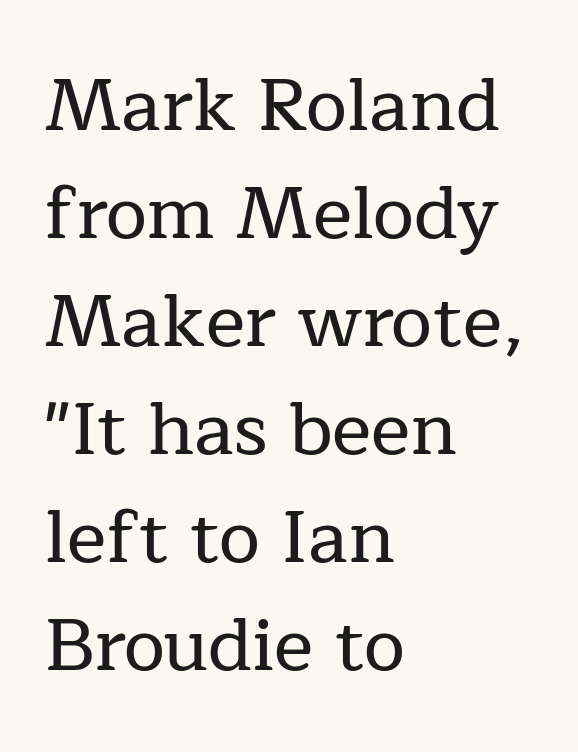
The designer left line spacing at the default. This rendering features lettering with no underline. Honestly, the letter spacing is just normal — you wouldn't notice it. Look at the bottom of the vertical strokes: they flare into serifs here. These lines were composed using upright roman letters.
